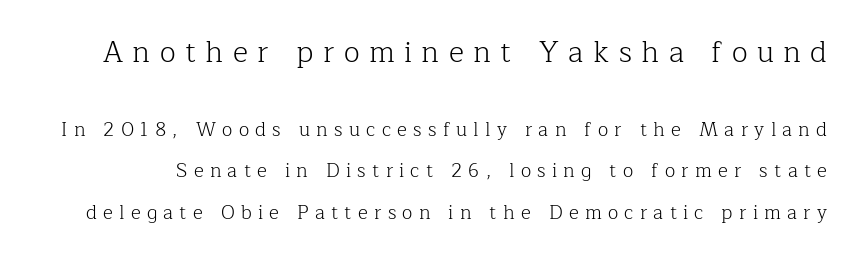
Q: Is the text bold? A: No.
Q: Is the text italic (slanted)? A: No, it is upright.
Q: Is the typeface a serif or a sans-serif typeface? A: Serif.
Q: Is the text underlined? A: No.
Q: Is the spacing between letters normal or unusually wide? A: Unusually wide.
Q: Is the spacing between lines tight, normal or loose? A: Loose.
Q: Which block of text is set in a larger size, the first (top) or the second (bottom)? A: The first (top) one.
Q: Width (condensed, normal, or wide)? A: Normal.
Q: Stroke contrast? A: Low.
Q: x-height? A: Medium.
Q: Monospaced? A: No.
